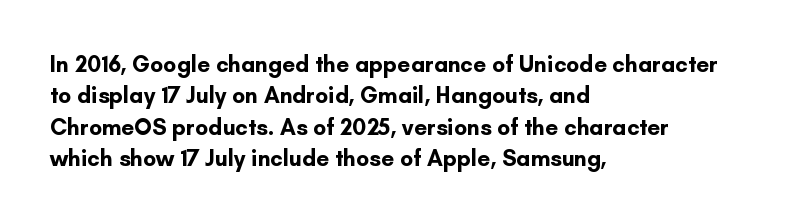
The image shows 23 px bold type, upright; set left-aligned, normal line spacing (1.36x), normal letter spacing, not underlined.
